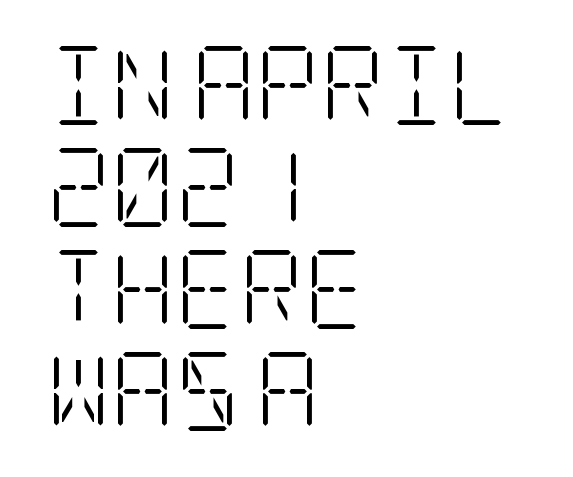
Tracking value appears to be zero — textbook default spacing. All the whitespace from short lines collects on the right. Yep, those are serifs on the letters. Stem width sits at or under what a default text font uses.
